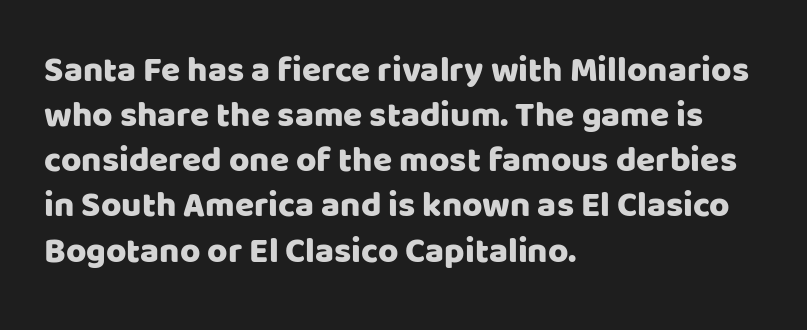
Ascenders rise straight up at ninety degrees. Line starts are locked; line ends wander. Is this a fixed-width face? No — the glyphs have proportional, varying widths. The characters display no serif detailing; their extremities are plain.
